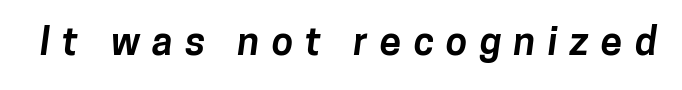
Q: Is the text bold? A: Yes.
Q: Is the typeface a serif or a sans-serif typeface? A: Sans-serif.
Q: Is the text underlined? A: No.
Q: Is the spacing between letters normal or unusually wide? A: Unusually wide.
Q: Width (condensed, normal, or wide)? A: Normal.
Q: Stroke contrast? A: Low.
Q: x-height? A: Medium.
Q: Monospaced? A: No.
